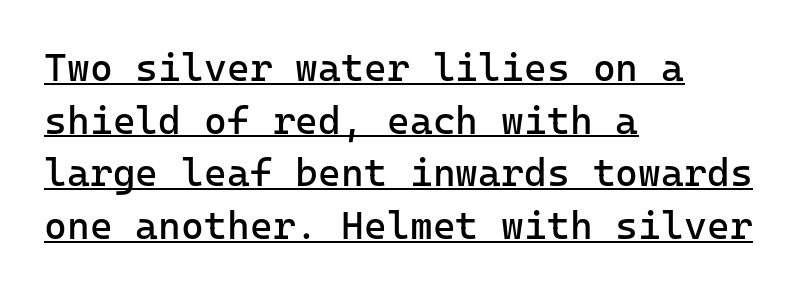
{"serif": "no", "italic": "no", "bold": "no", "weight": "regular", "width": "normal", "stroke_contrast": "low", "x_height": "medium", "monospaced": "yes", "underline": "yes", "align": "left", "line_spacing": "normal", "line_spacing_ratio": 1.35, "letter_spacing": "normal", "letter_spacing_em": 0.0, "glyph_px": 39}
